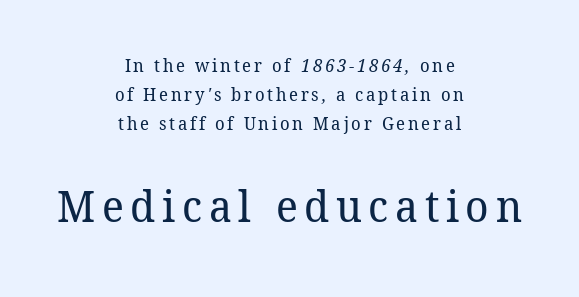
{"serif": "yes", "bold": "no", "weight": "regular", "width": "normal", "stroke_contrast": "low", "x_height": "medium", "monospaced": "no", "underline": "no", "align": "center", "line_spacing": "normal", "line_spacing_ratio": 1.61, "larger_block": "second", "size_ratio": 2.44, "glyph_px": 44}
